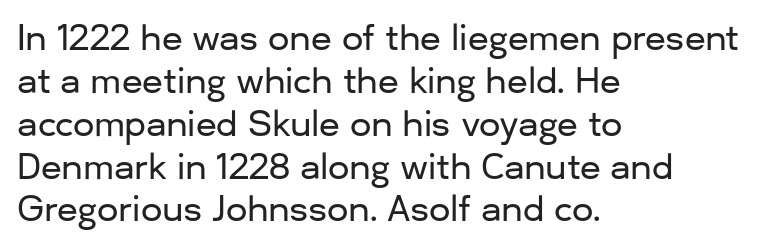
{"serif": "no", "italic": "no", "width": "normal", "stroke_contrast": "low", "x_height": "medium", "monospaced": "no", "underline": "no", "align": "left", "line_spacing": "normal", "line_spacing_ratio": 1.26, "letter_spacing": "normal", "letter_spacing_em": 0.0, "glyph_px": 34}
